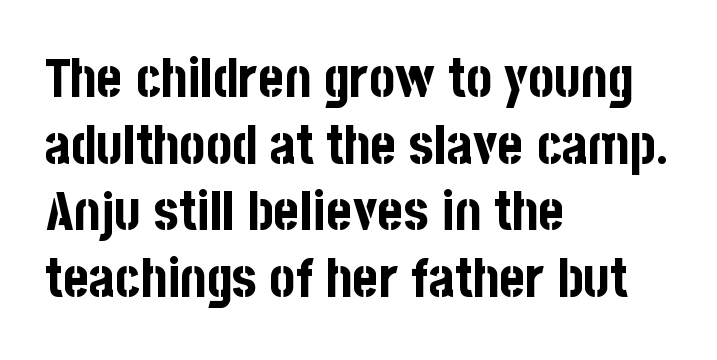
Rule under the text: the space is simply empty. A sans-serif font was chosen for this passage. Proportional: the letters do not fall into vertical columns. Nope, not italic — everything's standing straight. You could call the tracking neutral — neither tight nor loose.
